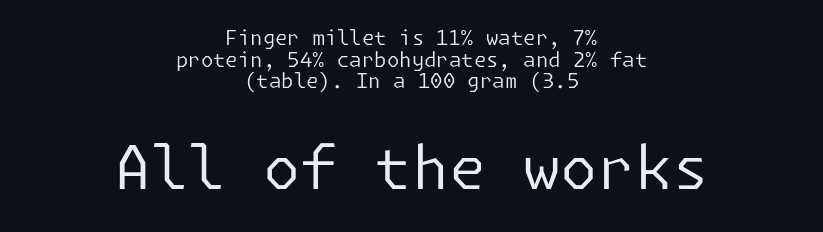
Q: Is the text bold? A: No.
Q: Is the text italic (slanted)? A: No, it is upright.
Q: Is the typeface a serif or a sans-serif typeface? A: Sans-serif.
Q: Is the text underlined? A: No.
Q: How is the paragraph aligned? A: Centered.
Q: Is the spacing between letters normal or unusually wide? A: Normal.
Q: Is the spacing between lines tight, normal or loose? A: Tight.
Q: Which block of text is set in a larger size, the first (top) or the second (bottom)? A: The second (bottom) one.
Q: Width (condensed, normal, or wide)? A: Normal.
Q: Stroke contrast? A: Low.
Q: x-height? A: Medium.
